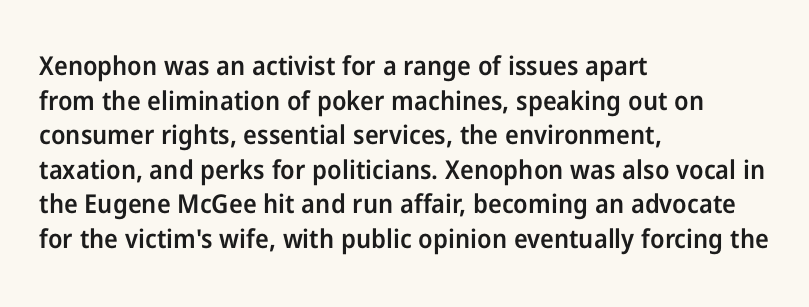
Q: Is the text bold? A: Semi-bold.
Q: Is the text italic (slanted)? A: No, it is upright.
Q: Is the text underlined? A: No.
Q: How is the paragraph aligned? A: Left-aligned.
Q: Is the spacing between letters normal or unusually wide? A: Normal.
Q: Is the spacing between lines tight, normal or loose? A: Normal.
